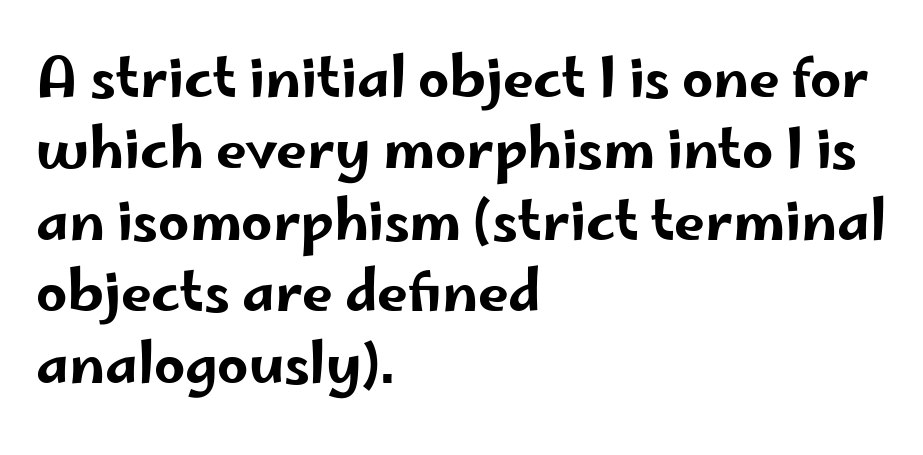
The image shows 55 px wide sans-serif type, upright; set left-aligned, normal line spacing (1.3x), normal letter spacing, not underlined; low stroke contrast and a small x-height.
